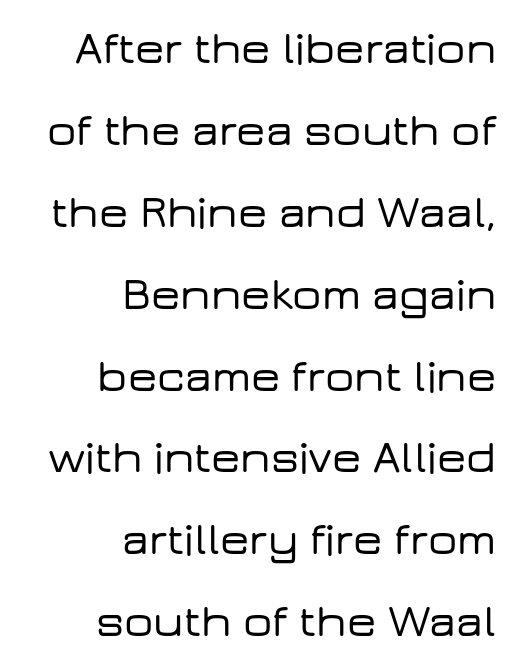
Posture: straight, roman, zero tilt. The strip under each line holds only bare page. The type family on display is of the sans-serif kind. Does the copy run flush right? Yes — the right margin is perfectly even. This sample has the flowing, uneven cadence of proportional lettering. You could call the tracking neutral — neither tight nor loose.
